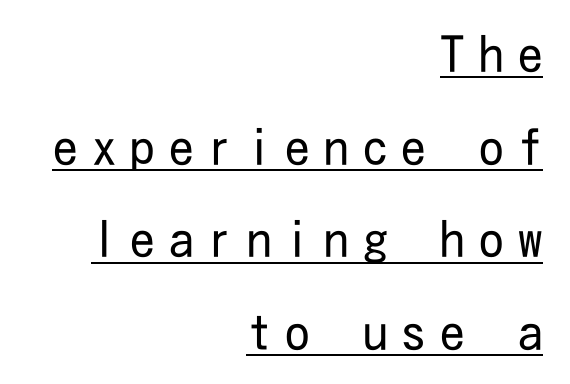
Q: Is the text bold? A: No.
Q: Is the text italic (slanted)? A: No, it is upright.
Q: Is the typeface a serif or a sans-serif typeface? A: Sans-serif.
Q: Is the text underlined? A: Yes.
Q: How is the paragraph aligned? A: Right-aligned.
Q: Is the spacing between letters normal or unusually wide? A: Unusually wide.
Q: Width (condensed, normal, or wide)? A: Condensed.
Q: Stroke contrast? A: Low.
Q: x-height? A: Medium.
